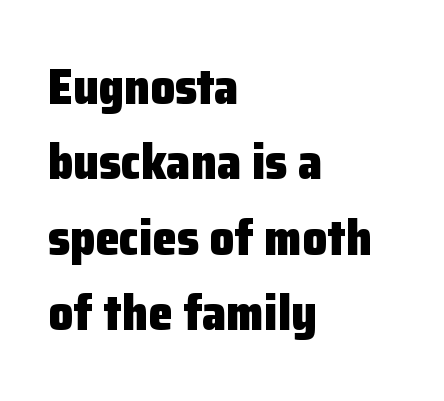
The image shows 49 px heavy sans-serif type, upright; set left-aligned, normal line spacing (1.54x), normal letter spacing, not underlined; low stroke contrast and a medium x-height.
